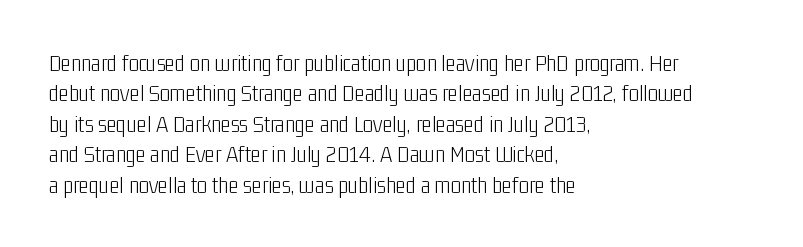
The type sits square on the baseline with zero lean. Only glyphs here, with clear space below each row. This sample is left-justified, so line endings fall wherever the words run out. Nothing unusual about the tracking: characters are spaced as the font intends. No extra ink here — the face is not bold.
